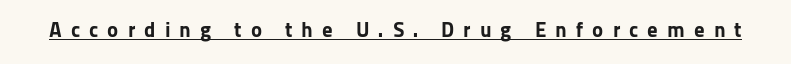
The image shows 21 px bold type, upright; set unusually wide letter spacing (+0.43 em), underlined.
